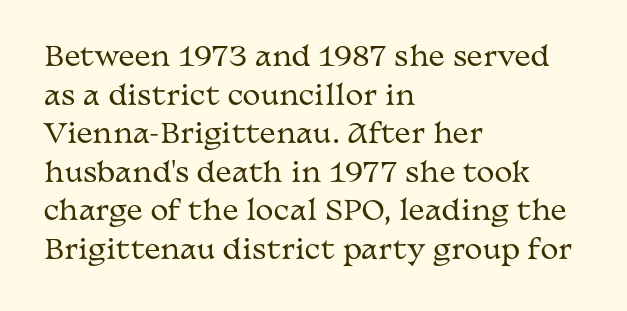
{"italic": "no", "bold": "no", "underline": "no", "align": "left", "line_spacing": "normal", "line_spacing_ratio": 1.43, "letter_spacing": "normal", "letter_spacing_em": 0.0, "glyph_px": 27}
